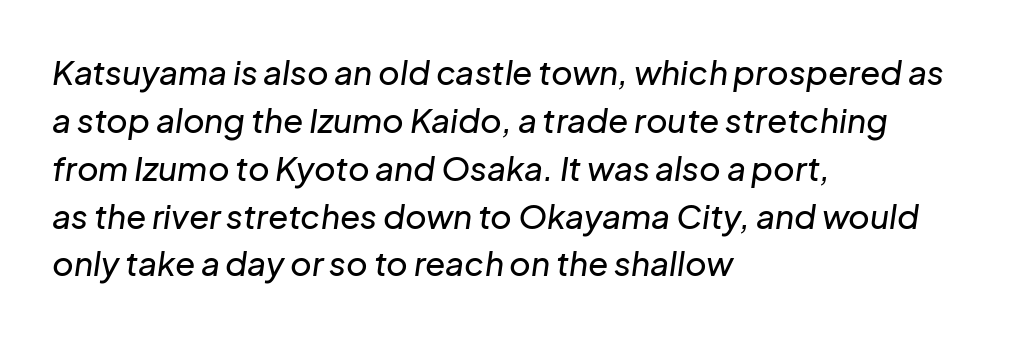
The image shows 33 px text type, italic (leaning right); set left-aligned, normal line spacing (1.45x), normal letter spacing, not underlined; low stroke contrast and a medium x-height.
